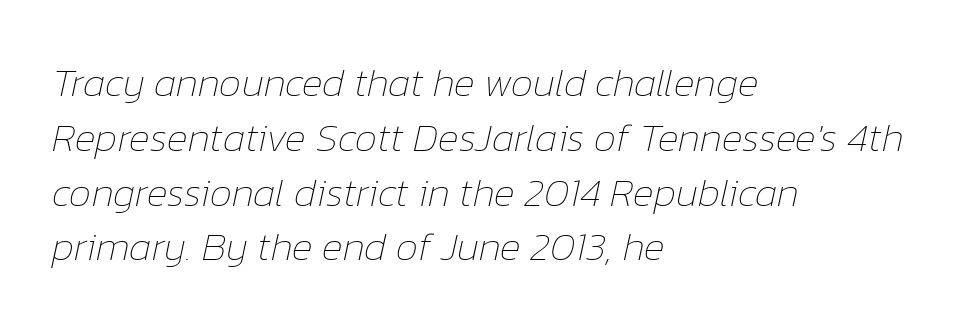
The image shows 40 px thin type, italic (leaning right); set left-aligned, normal line spacing (1.37x), normal letter spacing, not underlined; low stroke contrast and a medium x-height.
